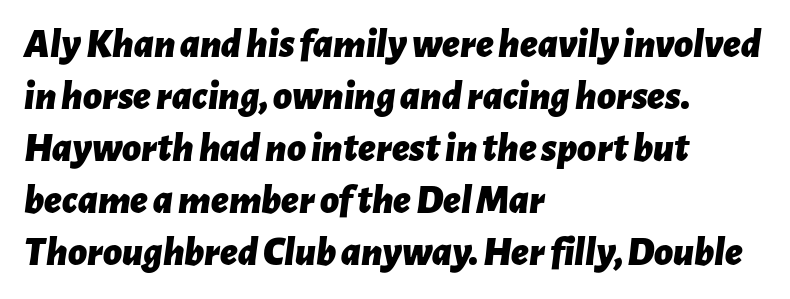
{"italic": "yes", "lean": "right", "slant_degrees": 7, "bold": "yes", "weight": "bold", "width": "normal", "stroke_contrast": "low", "x_height": "medium", "monospaced": "no", "underline": "no", "align": "left", "line_spacing": "normal", "line_spacing_ratio": 1.27, "letter_spacing": "normal", "letter_spacing_em": 0.0, "glyph_px": 41}
